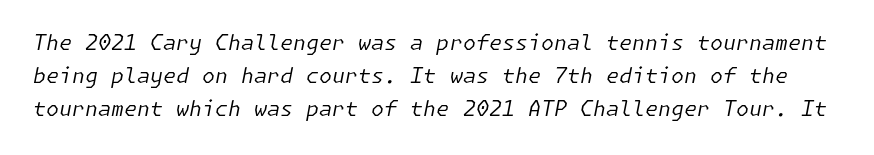
{"italic": "yes", "lean": "right", "slant_degrees": 11, "bold": "no", "underline": "no", "line_spacing": "normal", "line_spacing_ratio": 1.58, "letter_spacing": "normal", "letter_spacing_em": 0.0, "glyph_px": 21}
